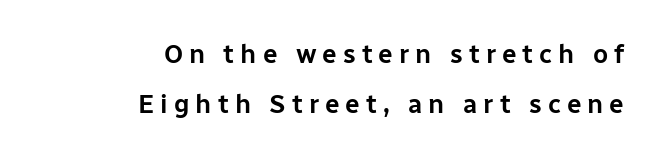
Q: Is the text italic (slanted)? A: No, it is upright.
Q: Is the text underlined? A: No.
Q: How is the paragraph aligned? A: Right-aligned.
Q: Is the spacing between letters normal or unusually wide? A: Unusually wide.
Q: Is the spacing between lines tight, normal or loose? A: Loose.
